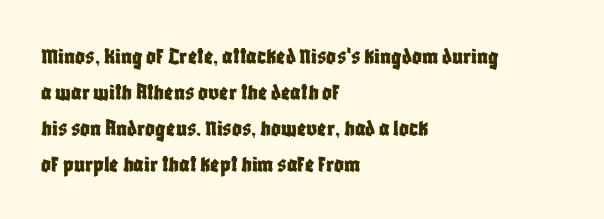
You can tell it's not italic because the verticals are truly vertical. Whoever set this chose a conventional vertical rhythm. The line texture is even and compact thanks to regular tracking. Each row of text sits above clean, open space.
